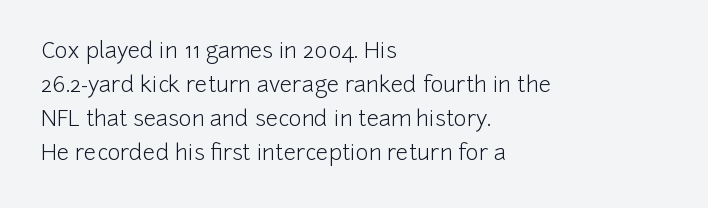
Q: Is the text bold? A: No.
Q: Is the text italic (slanted)? A: No, it is upright.
Q: Is the text underlined? A: No.
Q: How is the paragraph aligned? A: Left-aligned.
Q: Is the spacing between letters normal or unusually wide? A: Normal.
Q: Is the spacing between lines tight, normal or loose? A: Normal.
